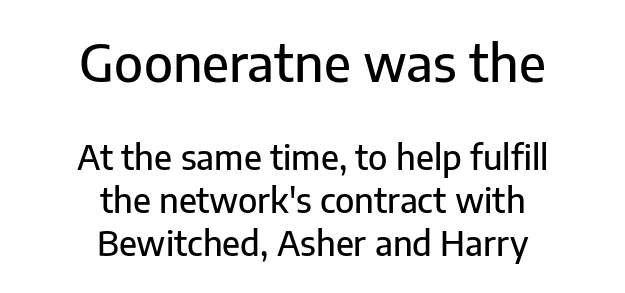
Typesetter's note — upper block bumped up in size, lower block left smaller. Casual observation: everything's sitting right in the middle. Do the characters align in a grid? No, the font is proportional. The lines sit at an ordinary, default distance from one another. It's the straight-up-and-down kind of type.
